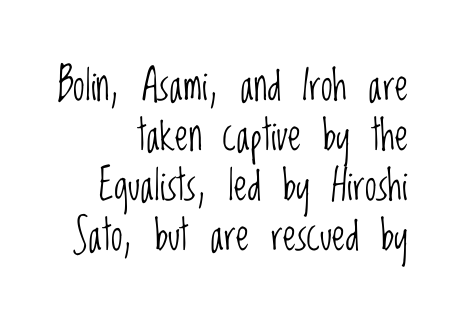
Posture: straight, roman, zero tilt. Is the type heavy? It reads as light-to-regular instead. In CSS terms this would be text-align: right. Think of a printed novel: that variable character pitch is what you see here. No extra tracking has been applied to these lines. This sample uses a sans-serif face.
